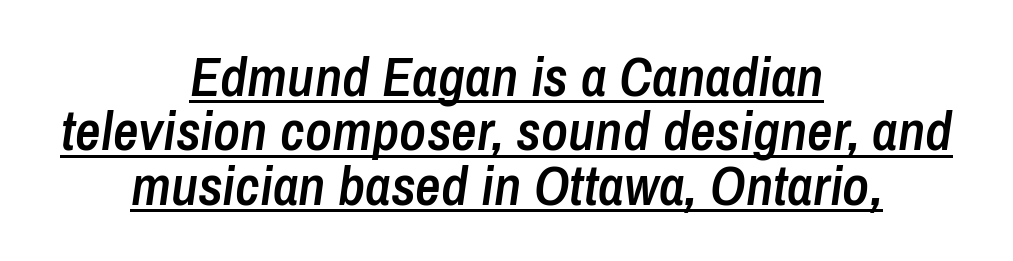
Q: Is the text bold? A: Semi-bold.
Q: Is the text italic (slanted)? A: Yes, it leans right by about 8 degrees.
Q: Is the text underlined? A: Yes.
Q: How is the paragraph aligned? A: Centered.
Q: Is the spacing between letters normal or unusually wide? A: Normal.
Q: Is the spacing between lines tight, normal or loose? A: Tight.
Q: Width (condensed, normal, or wide)? A: Condensed.
Q: Stroke contrast? A: Low.
Q: x-height? A: Medium.
Q: Monospaced? A: No.
